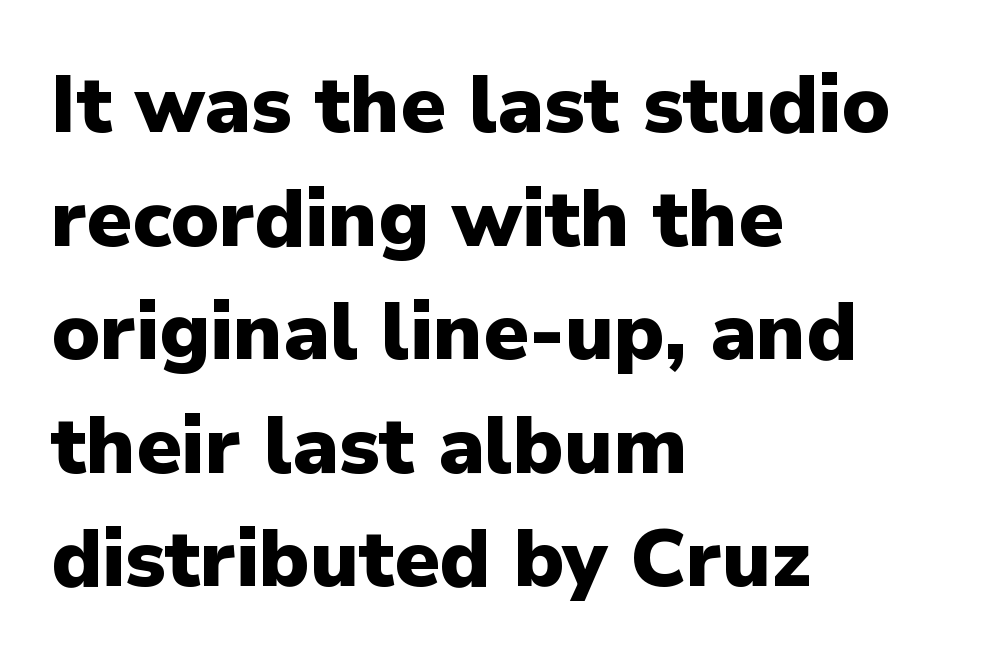
The image shows 80 px heavy sans-serif type, upright; set left-aligned, normal line spacing (1.42x), normal letter spacing, not underlined; low stroke contrast and a medium x-height.
